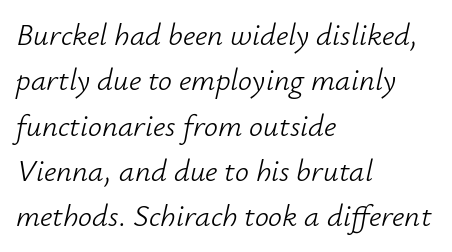
The image shows 31 px light type, italic (leaning right); set left-aligned, normal line spacing (1.46x), normal letter spacing, not underlined; low stroke contrast and a small x-height.
